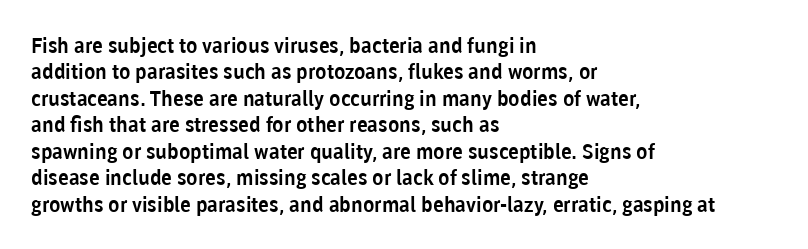
The image shows 21 px text type, upright; set left-aligned, normal line spacing (1.26x), normal letter spacing, not underlined.
